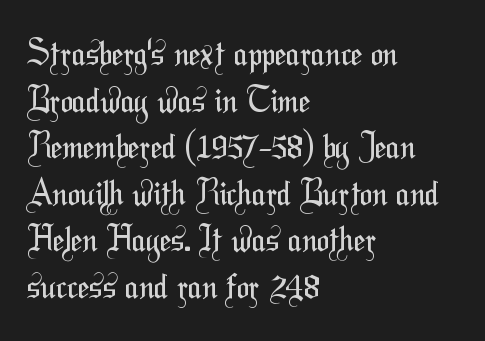
{"serif": "no", "bold": "no", "weight": "regular", "width": "condensed", "stroke_contrast": "medium", "x_height": "medium", "monospaced": "no", "underline": "no", "align": "left", "line_spacing": "normal", "line_spacing_ratio": 1.41, "letter_spacing": "normal", "letter_spacing_em": 0.0, "glyph_px": 33}
